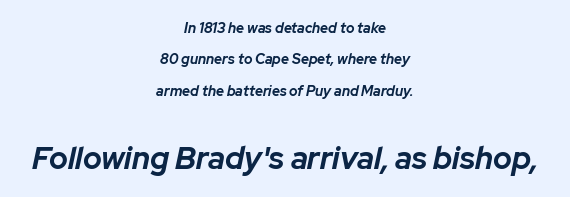
Leftover space on each line is divided equally before and after the words. You get the small type first, then a jump to larger type. Underlining? Definitely not there. A dark, heavy texture on the line: the type is bold. Quick note: italic. Leading is clearly above the norm, producing a sparse column.
